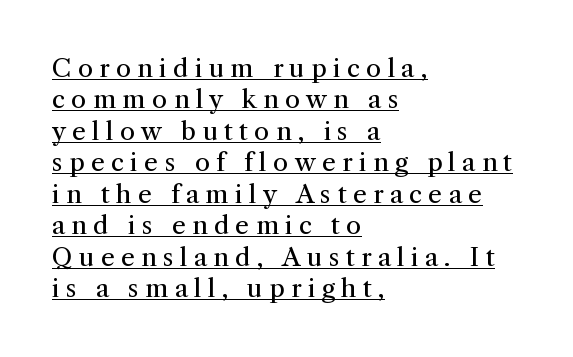
Q: Is the text bold? A: No.
Q: Is the text italic (slanted)? A: No, it is upright.
Q: Is the text underlined? A: Yes.
Q: How is the paragraph aligned? A: Left-aligned.
Q: Is the spacing between letters normal or unusually wide? A: Unusually wide.
Q: Is the spacing between lines tight, normal or loose? A: Normal.
